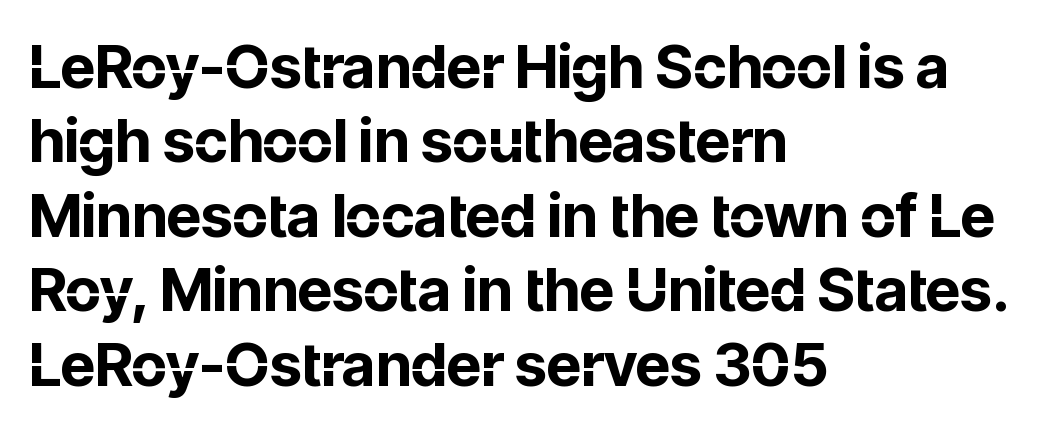
A bare baseline throughout the passage. The line texture is even and compact thanks to regular tracking. The type sits square on the baseline with zero lean. Do the characters align in a grid? No, the font is proportional. Serifs: no, the terminals of the letterforms are clean.
